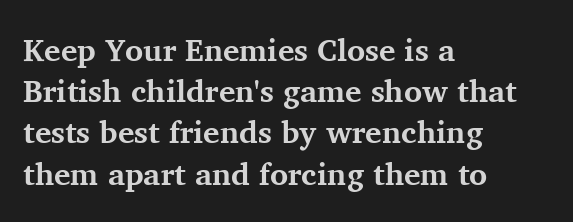
The image shows 31 px bold serif type, upright; set left-aligned, normal line spacing (1.33x), normal letter spacing, not underlined; medium stroke contrast and a medium x-height.
